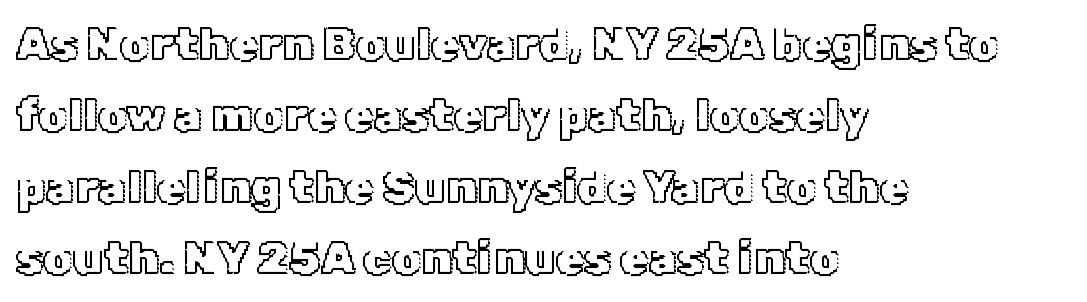
{"italic": "no", "width": "normal", "x_height": "medium", "monospaced": "no", "underline": "no", "align": "left", "line_spacing": "normal", "line_spacing_ratio": 1.55, "letter_spacing": "normal", "letter_spacing_em": 0.0, "glyph_px": 46}
